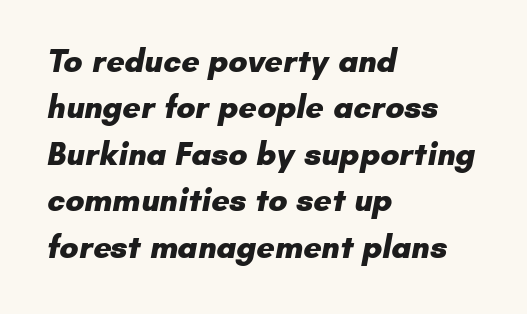
A typesetter would call this proportional, since set widths differ per character. Layout note: lines flush left. The passage shown is typeset with a sans-serif family. Check under the words: just untouched page. The block of text has a typical density, with ordinary space between rows.
